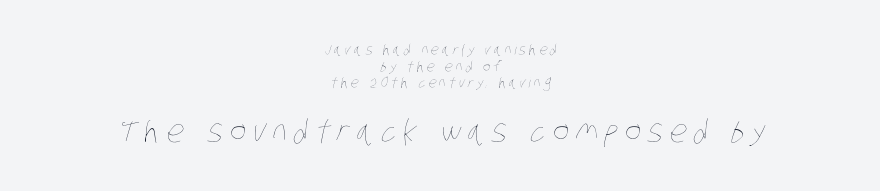
Q: Is the text bold? A: No.
Q: Is the text underlined? A: No.
Q: How is the paragraph aligned? A: Centered.
Q: Is the spacing between letters normal or unusually wide? A: Unusually wide.
Q: Which block of text is set in a larger size, the first (top) or the second (bottom)? A: The second (bottom) one.
Q: Width (condensed, normal, or wide)? A: Condensed.
Q: Stroke contrast? A: Low.
Q: x-height? A: Large.
Q: Monospaced? A: No.
